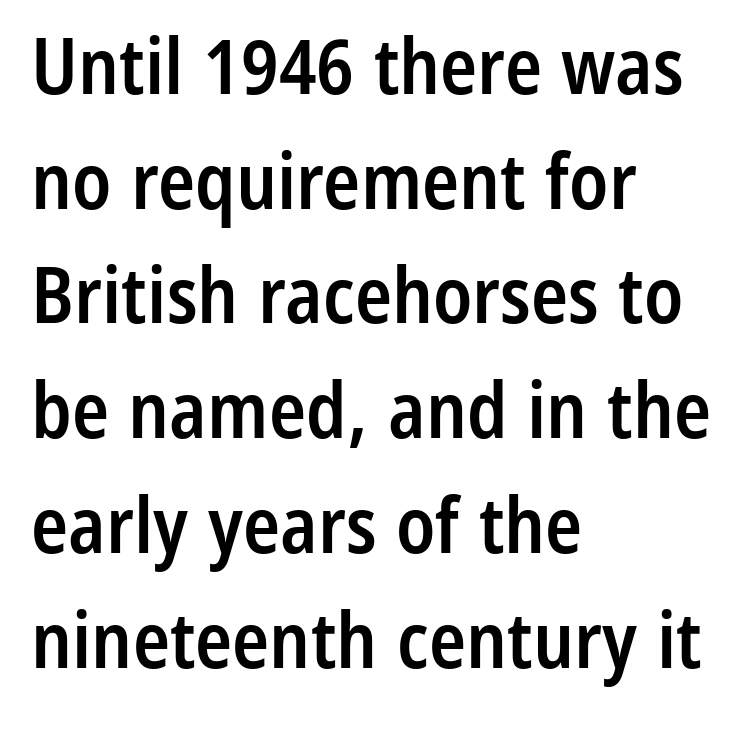
Q: Is the text bold? A: Semi-bold.
Q: Is the text italic (slanted)? A: No, it is upright.
Q: Is the typeface a serif or a sans-serif typeface? A: Sans-serif.
Q: Is the text underlined? A: No.
Q: How is the paragraph aligned? A: Left-aligned.
Q: Is the spacing between letters normal or unusually wide? A: Normal.
Q: Is the spacing between lines tight, normal or loose? A: Normal.
Q: Width (condensed, normal, or wide)? A: Condensed.
Q: Stroke contrast? A: Low.
Q: x-height? A: Medium.
Q: Monospaced? A: No.
